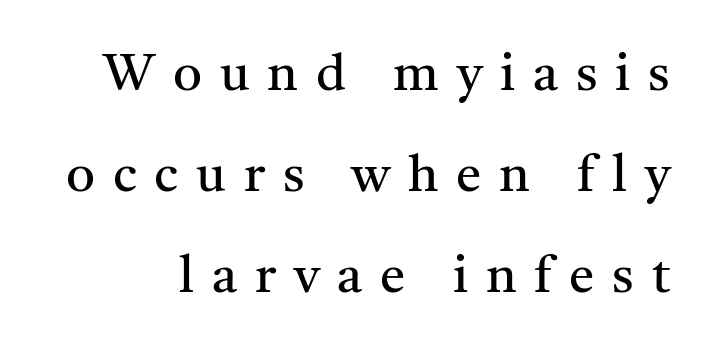
Each stroke keeps to a modest, everyday thickness or less. Has an underline been added? It has not. Line spacing here is loose. It's the straight-up-and-down kind of type. The letters carry serifs — small finishing strokes at the ends of their stems. Characters follow at a spacing far wider than the type designer built in.
